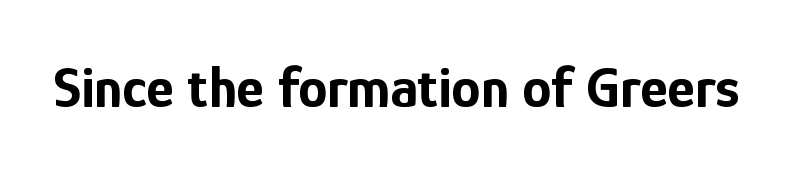
The image shows 59 px bold, condensed sans-serif type, upright; set normal letter spacing, not underlined; low stroke contrast and a medium x-height.
